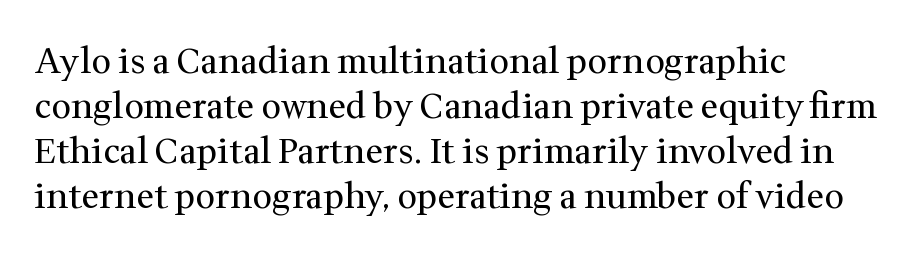
The image shows 35 px regular-weight serif type, upright; set left-aligned, normal line spacing (1.29x), normal letter spacing, not underlined; medium stroke contrast and a medium x-height.
